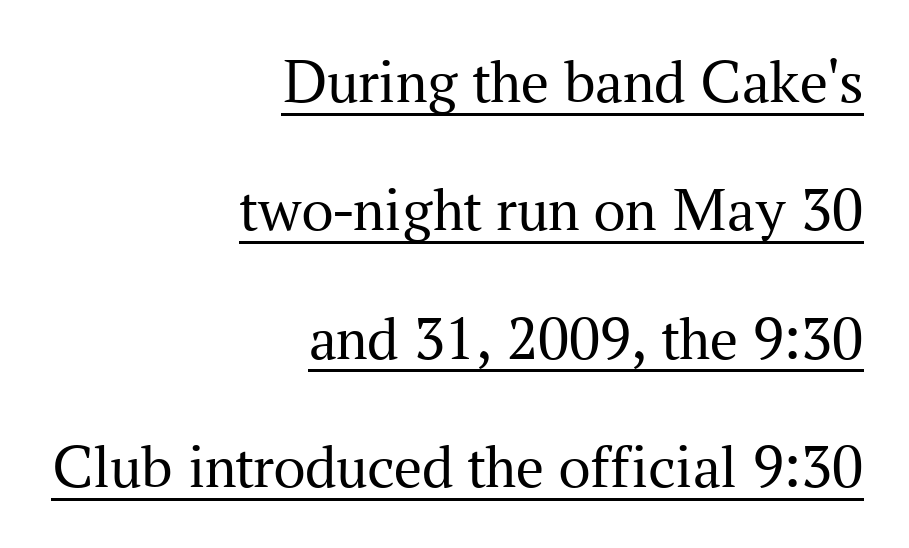
Unlike a clean sans, this face finishes its strokes with serifs. Leading is clearly above the norm, producing a sparse column. This rendering uses right alignment, leaving the left contour irregular. The letters sit at their default tracking, neither squeezed nor spread. The typography opts for an upright posture over an oblique one.
